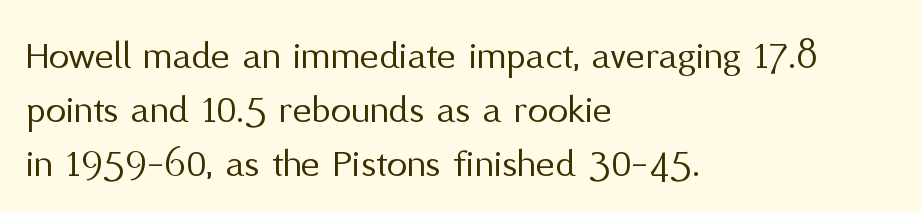
Q: Is the text bold? A: No.
Q: Is the text italic (slanted)? A: No, it is upright.
Q: Is the typeface a serif or a sans-serif typeface? A: Sans-serif.
Q: Is the text underlined? A: No.
Q: How is the paragraph aligned? A: Left-aligned.
Q: Is the spacing between letters normal or unusually wide? A: Normal.
Q: Is the spacing between lines tight, normal or loose? A: Normal.
Q: Width (condensed, normal, or wide)? A: Normal.
Q: Stroke contrast? A: Medium.
Q: x-height? A: Medium.
Q: Monospaced? A: No.
